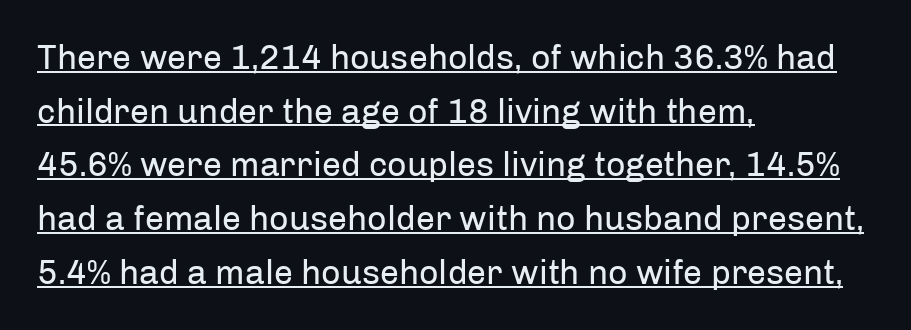
{"serif": "no", "italic": "no", "bold": "no", "weight": "regular", "width": "normal", "stroke_contrast": "low", "x_height": "medium", "monospaced": "no", "underline": "yes", "align": "left", "line_spacing": "normal", "line_spacing_ratio": 1.58, "letter_spacing": "normal", "letter_spacing_em": 0.0, "glyph_px": 34}
